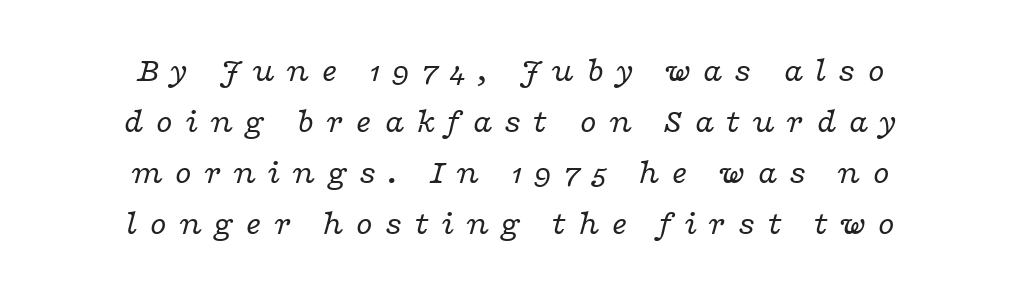
{"serif": "yes", "italic": "yes", "lean": "right", "slant_degrees": 16, "bold": "no", "weight": "regular", "width": "wide", "stroke_contrast": "low", "x_height": "medium", "monospaced": "no", "underline": "no", "align": "center", "line_spacing": "normal", "line_spacing_ratio": 1.5, "letter_spacing": "wide", "letter_spacing_em": 0.33, "glyph_px": 34}
